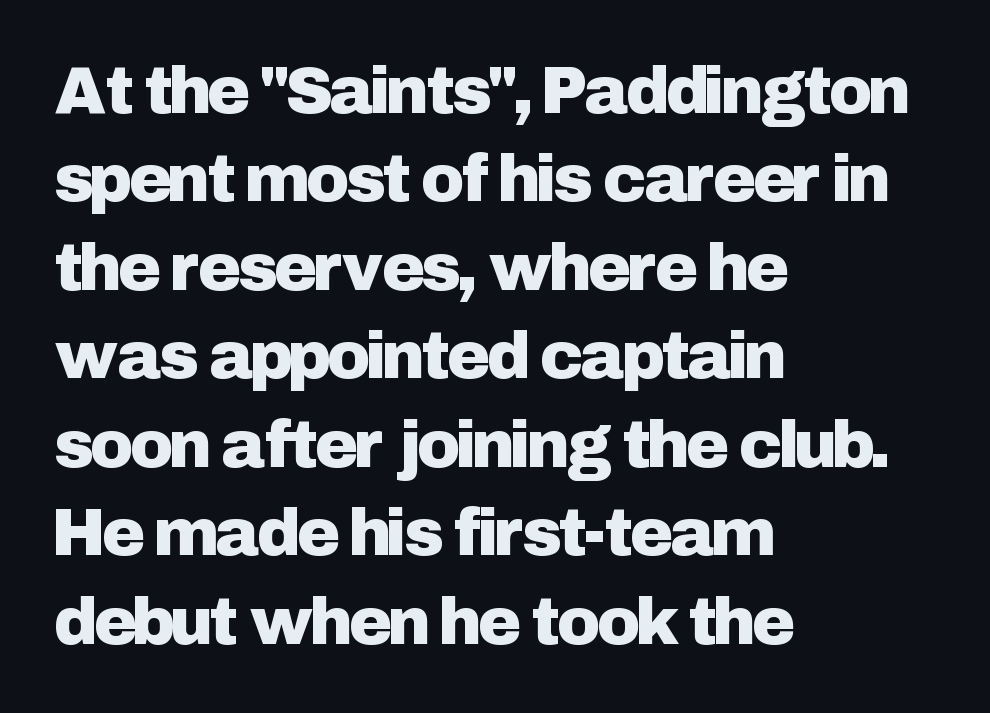
{"serif": "no", "italic": "no", "width": "normal", "stroke_contrast": "low", "x_height": "medium", "monospaced": "no", "underline": "no", "align": "left", "line_spacing": "normal", "line_spacing_ratio": 1.34, "letter_spacing": "normal", "letter_spacing_em": 0.0, "glyph_px": 66}
